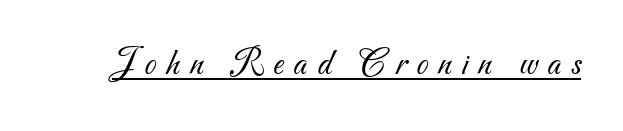
{"serif": "no", "bold": "no", "weight": "light", "width": "normal", "stroke_contrast": "medium", "x_height": "small", "monospaced": "no", "underline": "yes", "letter_spacing": "wide", "letter_spacing_em": 0.26, "glyph_px": 38}
